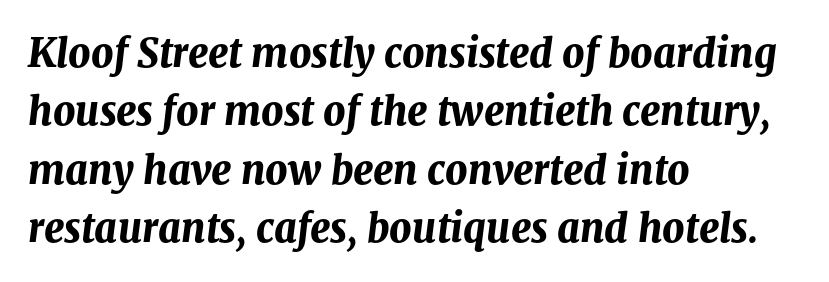
The image shows 39 px bold type, italic (leaning right); set left-aligned, normal line spacing (1.5x), normal letter spacing, not underlined; medium stroke contrast and a medium x-height.
